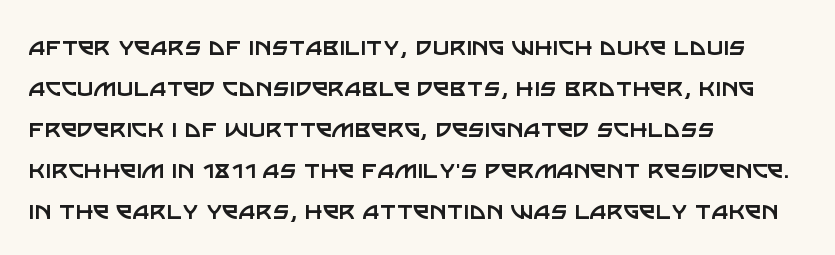
The image shows 29 px regular-weight sans-serif type, upright; set left-aligned, normal line spacing (1.41x), normal letter spacing, not underlined; low stroke contrast and a large x-height.
